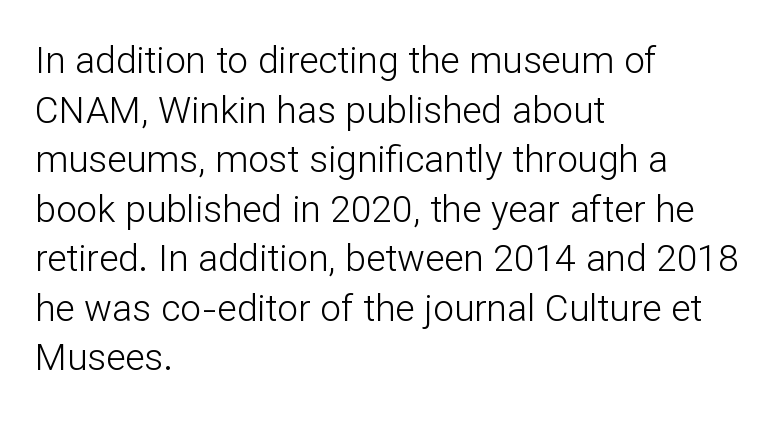
{"serif": "no", "italic": "no", "bold": "no", "weight": "light", "width": "normal", "stroke_contrast": "low", "x_height": "medium", "monospaced": "no", "underline": "no", "align": "left", "line_spacing": "normal", "line_spacing_ratio": 1.34, "letter_spacing": "normal", "letter_spacing_em": 0.0, "glyph_px": 37}
